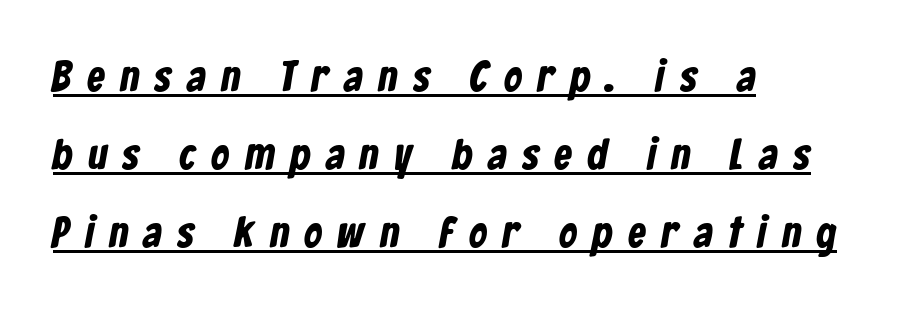
The image shows 44 px bold, condensed sans-serif type; set left-aligned, line spacing 1.77x, unusually wide letter spacing (+0.36 em), underlined; low stroke contrast and a medium x-height.
